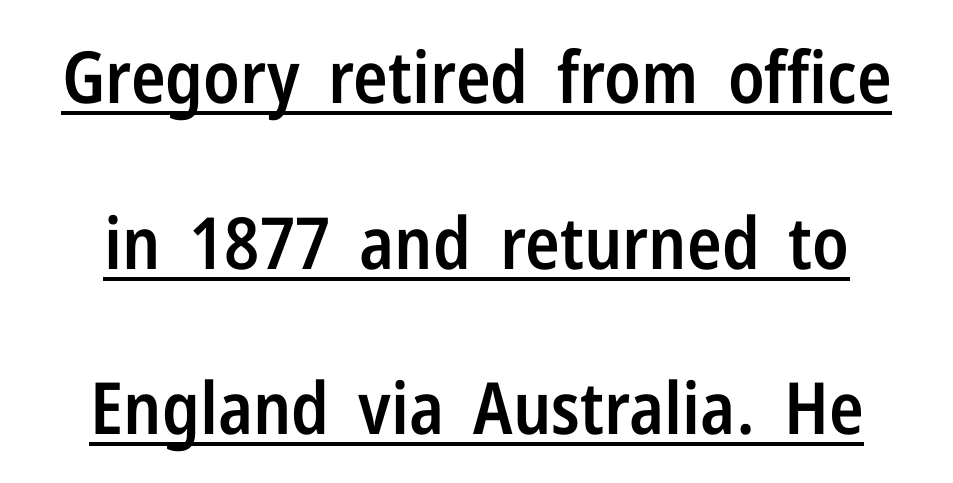
Q: Is the text bold? A: Semi-bold.
Q: Is the text italic (slanted)? A: No, it is upright.
Q: Is the typeface a serif or a sans-serif typeface? A: Sans-serif.
Q: Is the text underlined? A: Yes.
Q: Is the spacing between letters normal or unusually wide? A: Normal.
Q: Is the spacing between lines tight, normal or loose? A: Loose.
Q: Width (condensed, normal, or wide)? A: Condensed.
Q: Stroke contrast? A: Low.
Q: x-height? A: Medium.
Q: Monospaced? A: No.
